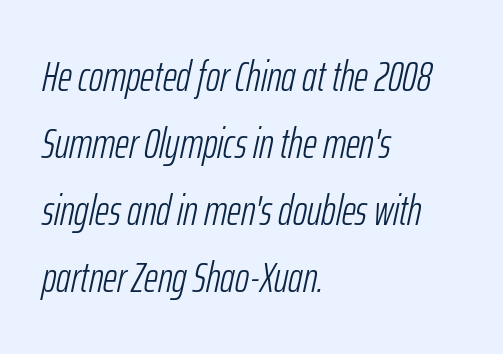
{"italic": "yes", "lean": "right", "slant_degrees": 12, "bold": "no", "weight": "light", "width": "condensed", "stroke_contrast": "low", "x_height": "medium", "monospaced": "no", "underline": "no", "align": "left", "line_spacing": "normal", "line_spacing_ratio": 1.56, "letter_spacing": "normal", "letter_spacing_em": 0.0, "glyph_px": 43}
